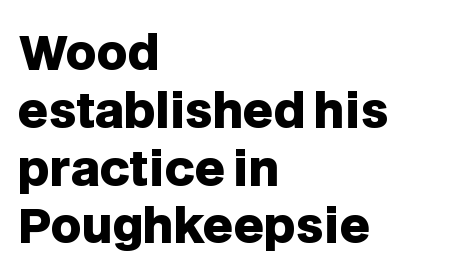
No feet cap the strokes, marking this as sans-serif type. Look at the tracking — it's just the regular setting, nothing added. Strokes here are thick enough to call this a true bold. Decoration check: the copy has no underline.
